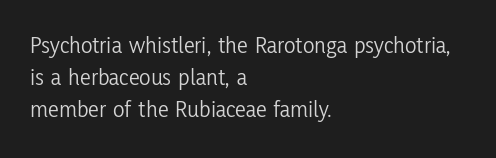
{"italic": "no", "bold": "no", "underline": "no", "align": "left", "line_spacing": "normal", "line_spacing_ratio": 1.34, "letter_spacing": "normal", "letter_spacing_em": 0.0, "glyph_px": 24}
